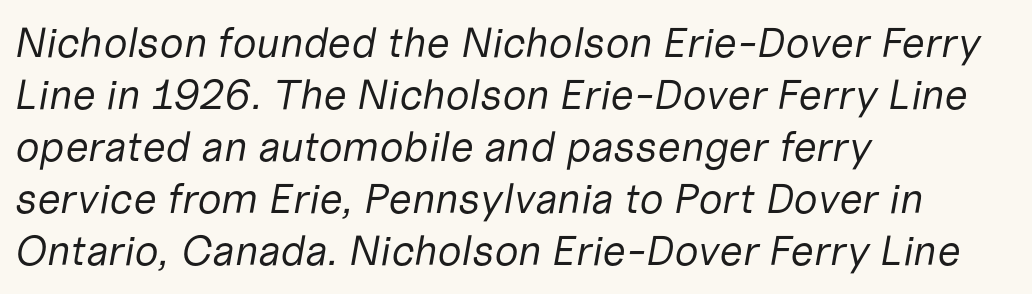
The image shows 42 px regular-weight type, italic (leaning right); set left-aligned, line spacing 1.24x, normal letter spacing, not underlined; low stroke contrast and a medium x-height.
